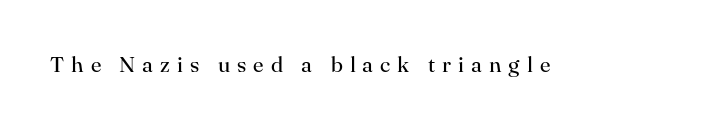
Q: Is the text bold? A: No.
Q: Is the text italic (slanted)? A: No, it is upright.
Q: Is the text underlined? A: No.
Q: Is the spacing between letters normal or unusually wide? A: Unusually wide.
